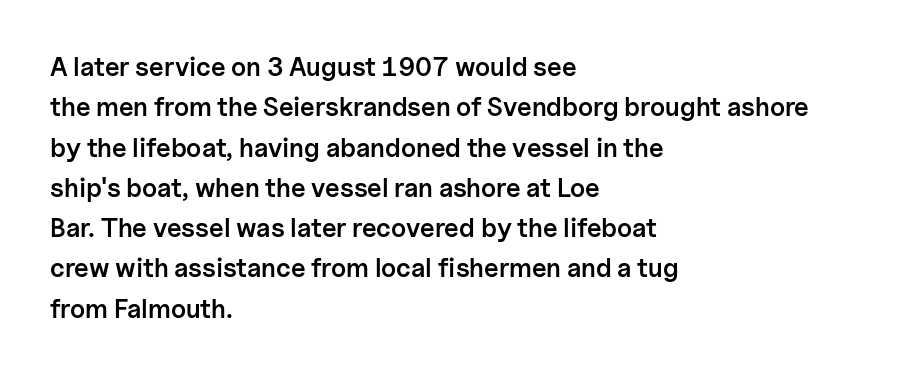
Q: Is the text bold? A: Semi-bold.
Q: Is the text italic (slanted)? A: No, it is upright.
Q: Is the text underlined? A: No.
Q: How is the paragraph aligned? A: Left-aligned.
Q: Is the spacing between letters normal or unusually wide? A: Normal.
Q: Is the spacing between lines tight, normal or loose? A: Normal.
